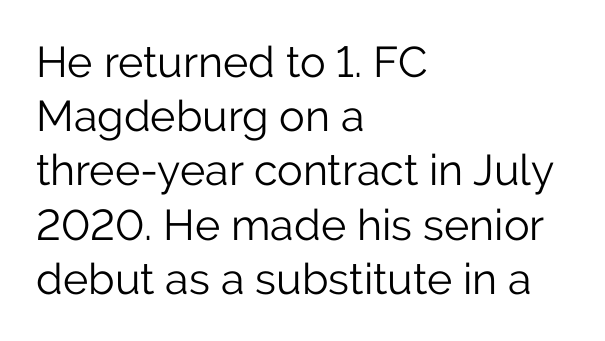
The image shows 43 px light sans-serif type, upright; set left-aligned, normal line spacing (1.26x), normal letter spacing, not underlined; low stroke contrast and a medium x-height.
